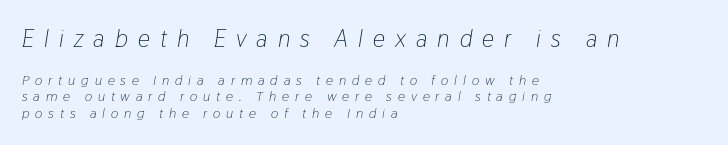
{"italic": "yes", "lean": "right", "slant_degrees": 9, "bold": "no", "underline": "no", "align": "left", "line_spacing_ratio": 1.18, "letter_spacing": "wide", "letter_spacing_em": 0.42, "larger_block": "first", "size_ratio": 1.71, "glyph_px": 24}
